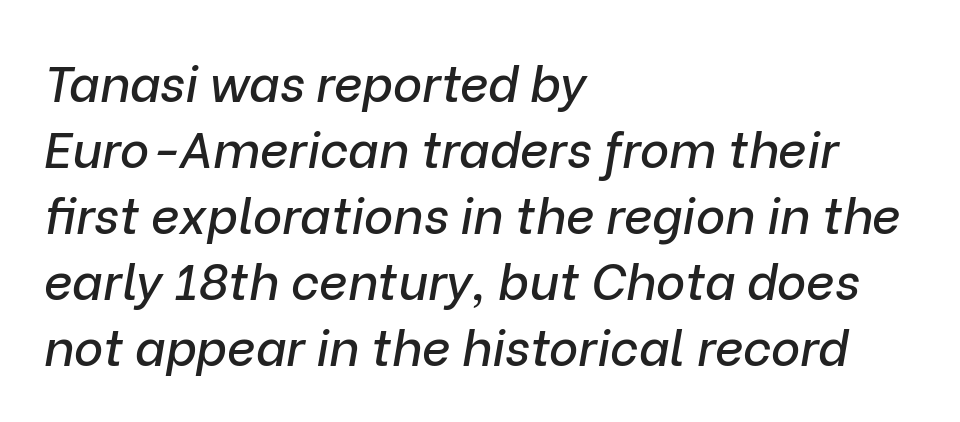
Q: Is the text italic (slanted)? A: Yes, it leans right by about 9 degrees.
Q: Is the text underlined? A: No.
Q: How is the paragraph aligned? A: Left-aligned.
Q: Is the spacing between letters normal or unusually wide? A: Normal.
Q: Is the spacing between lines tight, normal or loose? A: Normal.
Q: Width (condensed, normal, or wide)? A: Normal.
Q: Stroke contrast? A: Low.
Q: x-height? A: Medium.
Q: Monospaced? A: No.
